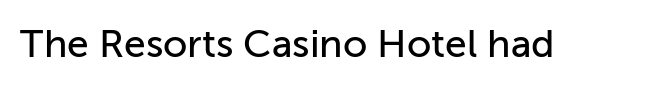
Q: Is the text italic (slanted)? A: No, it is upright.
Q: Is the typeface a serif or a sans-serif typeface? A: Sans-serif.
Q: Is the text underlined? A: No.
Q: Is the spacing between letters normal or unusually wide? A: Normal.
Q: Width (condensed, normal, or wide)? A: Normal.
Q: Stroke contrast? A: Low.
Q: x-height? A: Medium.
Q: Monospaced? A: No.
